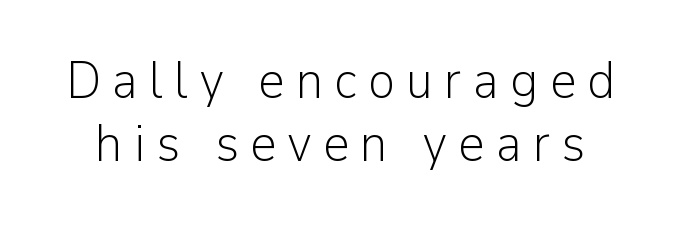
Q: Is the text bold? A: No.
Q: Is the text italic (slanted)? A: No, it is upright.
Q: Is the typeface a serif or a sans-serif typeface? A: Sans-serif.
Q: Is the text underlined? A: No.
Q: Is the spacing between letters normal or unusually wide? A: Unusually wide.
Q: Width (condensed, normal, or wide)? A: Normal.
Q: Stroke contrast? A: Low.
Q: x-height? A: Medium.
Q: Monospaced? A: No.
